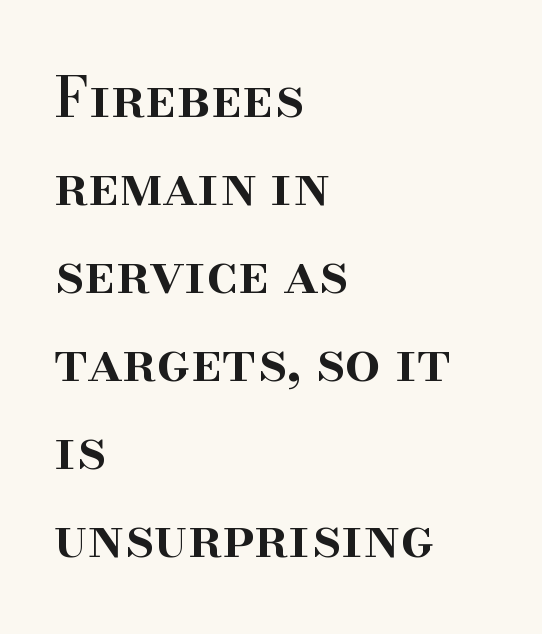
The image shows 56 px semibold serif type, upright; set left-aligned, normal line spacing (1.57x), normal letter spacing, not underlined; high stroke contrast and a small x-height.
